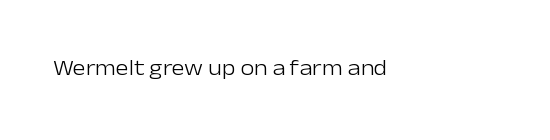
The space directly below the letters is spotless. Quick note: not italic, upright. The line texture is even and compact thanks to regular tracking. These glyphs show unthickened strokes, regular width or finer.
